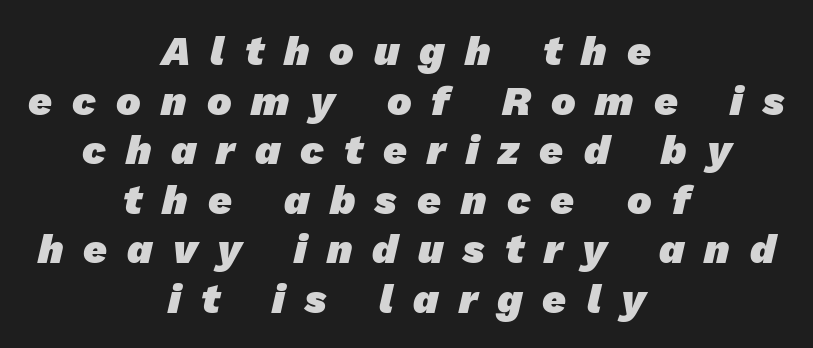
{"serif": "no", "bold": "yes", "weight": "heavy", "width": "normal", "stroke_contrast": "low", "x_height": "medium", "monospaced": "no", "underline": "no", "align": "center", "line_spacing_ratio": 1.21, "letter_spacing": "wide", "letter_spacing_em": 0.49, "glyph_px": 41}
